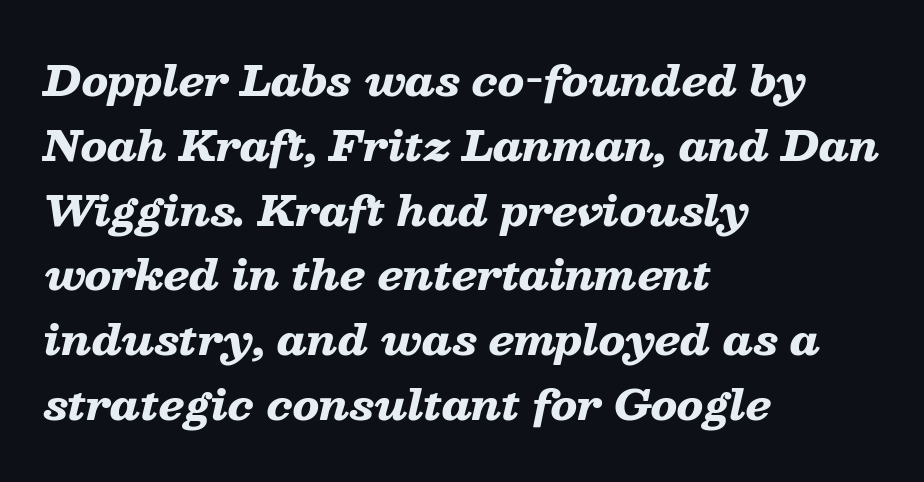
Q: Is the text bold? A: Yes.
Q: Is the text italic (slanted)? A: Yes, it leans right by about 13 degrees.
Q: Is the text underlined? A: No.
Q: How is the paragraph aligned? A: Left-aligned.
Q: Is the spacing between letters normal or unusually wide? A: Normal.
Q: Is the spacing between lines tight, normal or loose? A: Normal.
Q: Width (condensed, normal, or wide)? A: Wide.
Q: Stroke contrast? A: Low.
Q: x-height? A: Medium.
Q: Monospaced? A: No.
